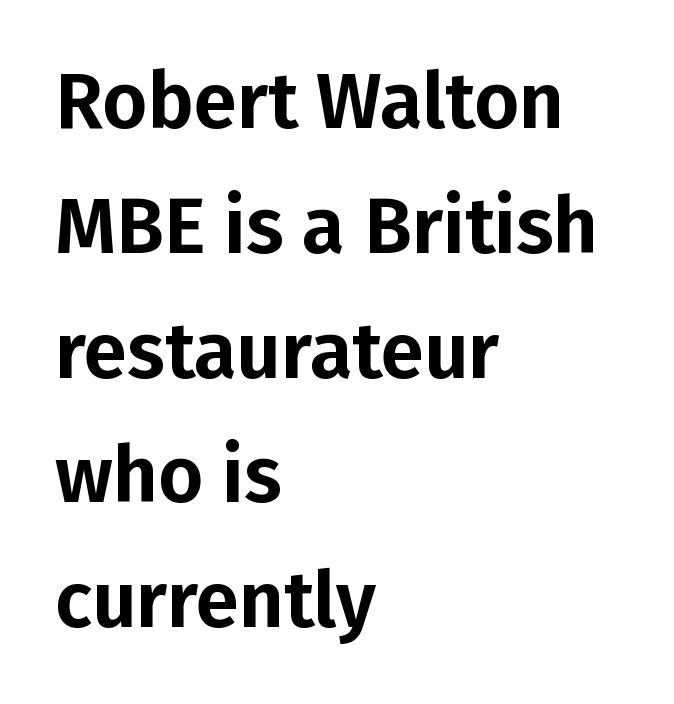
Q: Is the text italic (slanted)? A: No, it is upright.
Q: Is the typeface a serif or a sans-serif typeface? A: Sans-serif.
Q: Is the text underlined? A: No.
Q: How is the paragraph aligned? A: Left-aligned.
Q: Is the spacing between letters normal or unusually wide? A: Normal.
Q: Is the spacing between lines tight, normal or loose? A: Normal.
Q: Width (condensed, normal, or wide)? A: Normal.
Q: Stroke contrast? A: Low.
Q: x-height? A: Medium.
Q: Monospaced? A: No.
